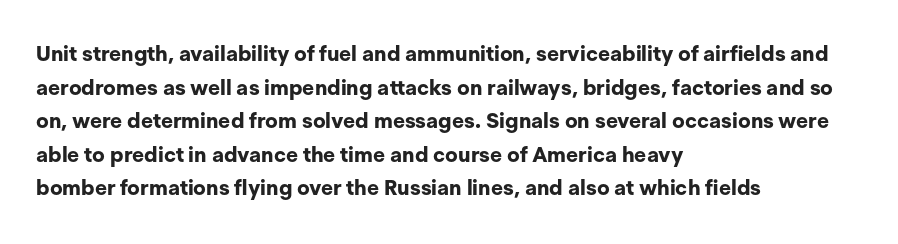
Q: Is the text bold? A: Yes.
Q: Is the text italic (slanted)? A: No, it is upright.
Q: Is the text underlined? A: No.
Q: How is the paragraph aligned? A: Left-aligned.
Q: Is the spacing between letters normal or unusually wide? A: Normal.
Q: Is the spacing between lines tight, normal or loose? A: Normal.
